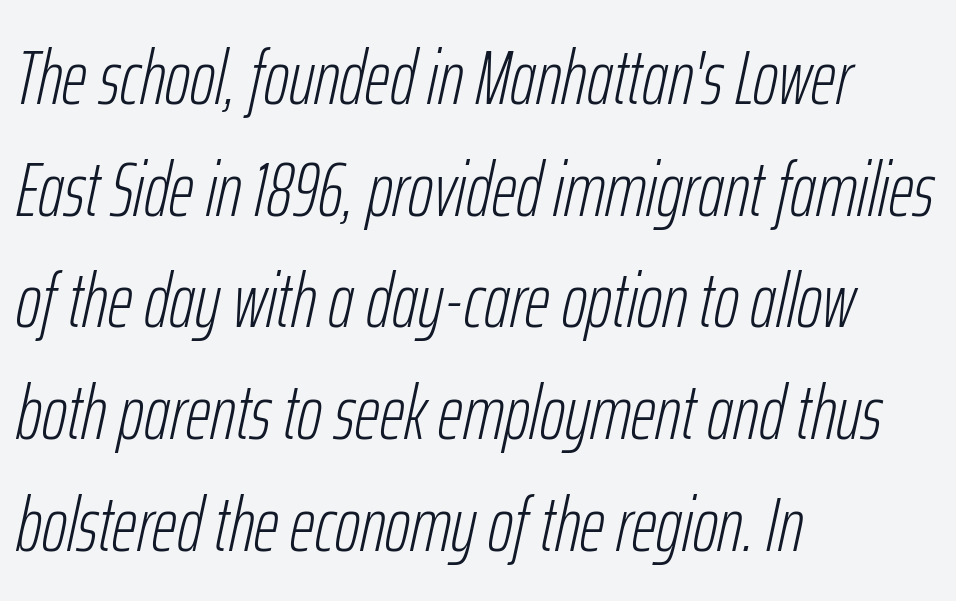
The image shows 77 px light, condensed type, italic (leaning right); set left-aligned, normal line spacing (1.45x), normal letter spacing, not underlined; low stroke contrast and a medium x-height.
